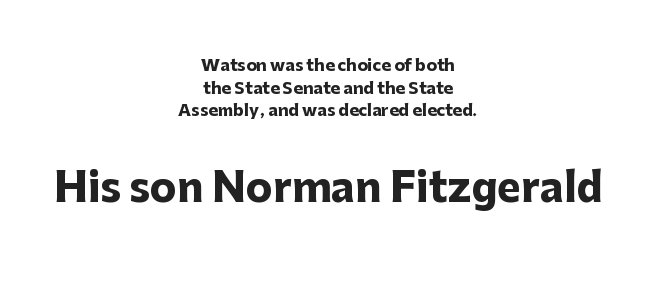
{"serif": "no", "italic": "no", "bold": "yes", "weight": "heavy", "width": "normal", "stroke_contrast": "low", "x_height": "medium", "monospaced": "no", "underline": "no", "align": "center", "line_spacing": "normal", "line_spacing_ratio": 1.42, "letter_spacing": "normal", "letter_spacing_em": 0.0, "larger_block": "second", "size_ratio": 2.5, "glyph_px": 40}
